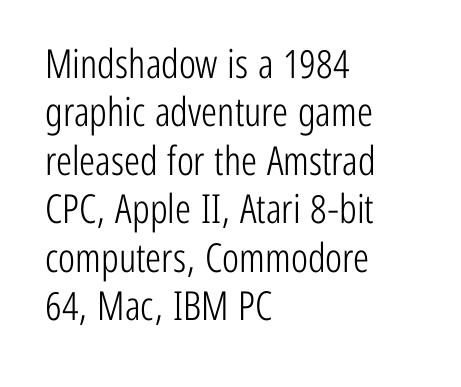
Q: Is the text bold? A: No.
Q: Is the text italic (slanted)? A: No, it is upright.
Q: Is the typeface a serif or a sans-serif typeface? A: Sans-serif.
Q: Is the text underlined? A: No.
Q: How is the paragraph aligned? A: Left-aligned.
Q: Is the spacing between letters normal or unusually wide? A: Normal.
Q: Width (condensed, normal, or wide)? A: Condensed.
Q: Stroke contrast? A: Low.
Q: x-height? A: Medium.
Q: Monospaced? A: No.
